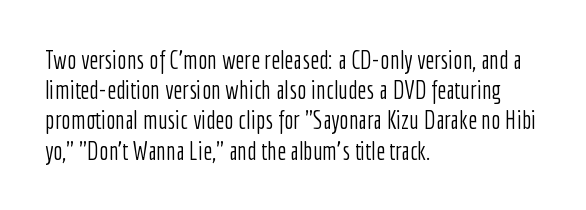
Q: Is the text bold? A: No.
Q: Is the text italic (slanted)? A: No, it is upright.
Q: Is the text underlined? A: No.
Q: How is the paragraph aligned? A: Left-aligned.
Q: Is the spacing between letters normal or unusually wide? A: Normal.
